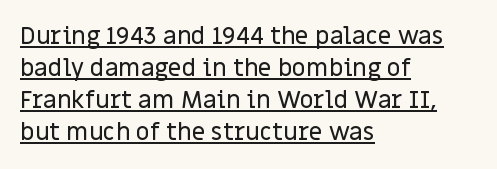
Q: Is the text italic (slanted)? A: No, it is upright.
Q: Is the text underlined? A: Yes.
Q: How is the paragraph aligned? A: Left-aligned.
Q: Is the spacing between letters normal or unusually wide? A: Normal.
Q: Is the spacing between lines tight, normal or loose? A: Normal.
